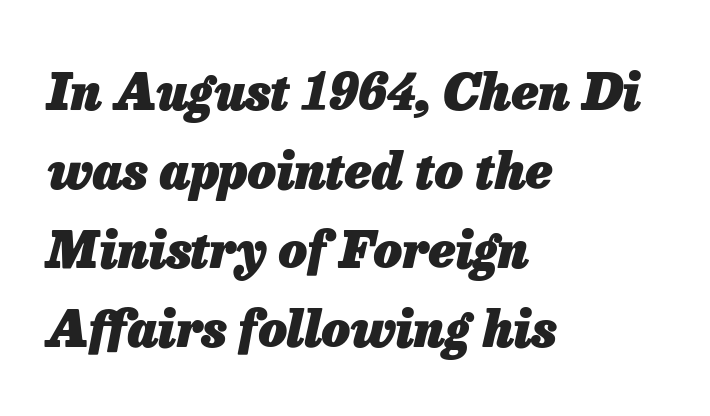
The image shows 50 px heavy type, italic (leaning right); set left-aligned, normal line spacing (1.58x), normal letter spacing, not underlined; low stroke contrast and a medium x-height.
